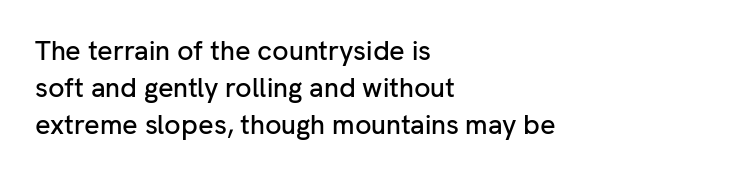
{"italic": "no", "underline": "no", "align": "left", "line_spacing": "normal", "line_spacing_ratio": 1.37, "letter_spacing": "normal", "letter_spacing_em": 0.0, "glyph_px": 27}
